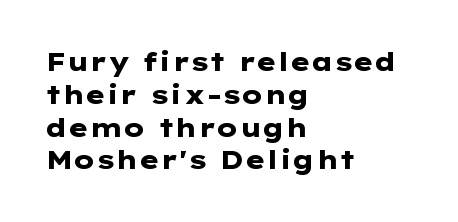
The image shows 26 px bold type, upright; set left-aligned, normal line spacing (1.26x), normal letter spacing, not underlined.
